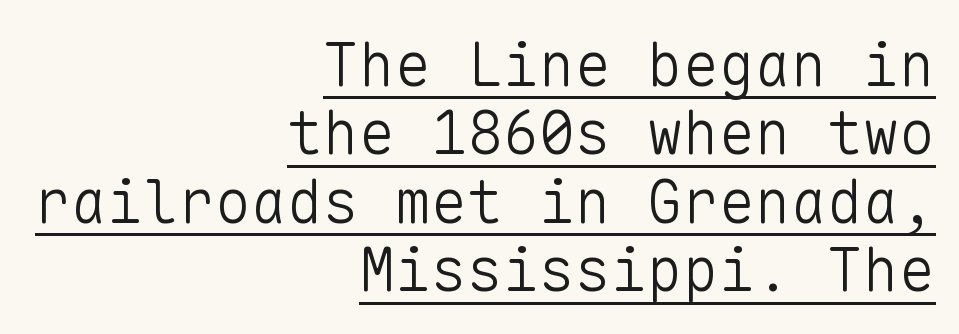
The image shows 60 px light sans-serif type, upright, monospaced; set right-aligned, tight line spacing (1.14x), normal letter spacing, underlined; low stroke contrast and a medium x-height.
